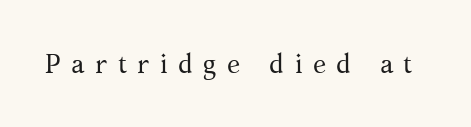
Q: Is the text bold? A: No.
Q: Is the text italic (slanted)? A: No, it is upright.
Q: Is the text underlined? A: No.
Q: Is the spacing between letters normal or unusually wide? A: Unusually wide.
